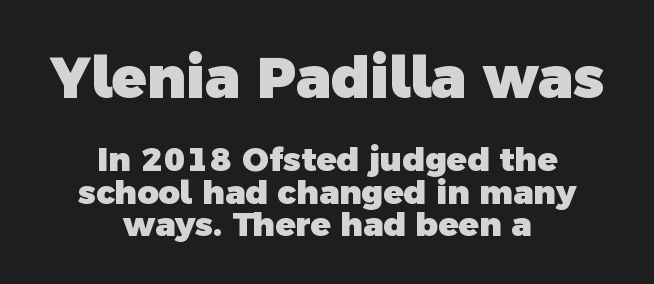
Q: Is the text bold? A: Yes.
Q: Is the typeface a serif or a sans-serif typeface? A: Sans-serif.
Q: Is the text underlined? A: No.
Q: How is the paragraph aligned? A: Centered.
Q: Is the spacing between letters normal or unusually wide? A: Normal.
Q: Is the spacing between lines tight, normal or loose? A: Tight.
Q: Which block of text is set in a larger size, the first (top) or the second (bottom)? A: The first (top) one.
Q: Width (condensed, normal, or wide)? A: Normal.
Q: x-height? A: Medium.
Q: Monospaced? A: No.
